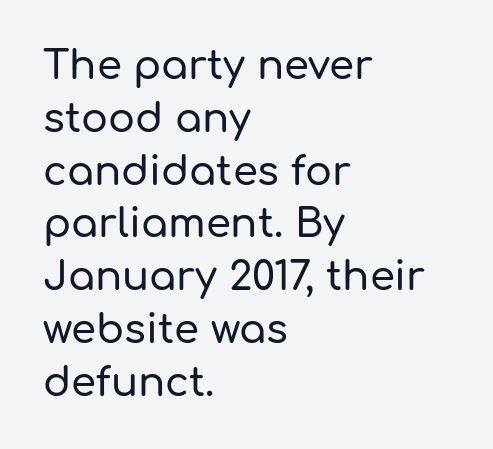
Evenly set lines give the paragraph a standard silhouette. Just letters on the line, the space beneath them empty. Serif or sans? Sans — the stroke terminals are bare. Students, note that the glyphs here touch the page at normal intervals.
